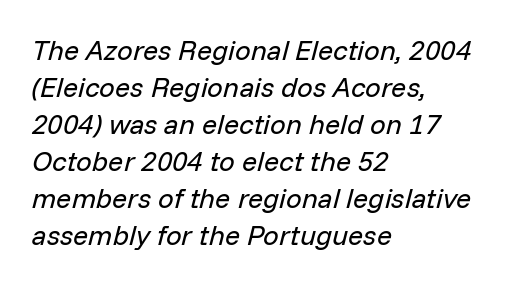
{"italic": "yes", "lean": "right", "slant_degrees": 14, "bold": "no", "weight": "regular", "width": "normal", "stroke_contrast": "low", "x_height": "medium", "monospaced": "no", "underline": "no", "align": "left", "line_spacing": "normal", "line_spacing_ratio": 1.32, "letter_spacing": "normal", "letter_spacing_em": 0.0, "glyph_px": 28}
